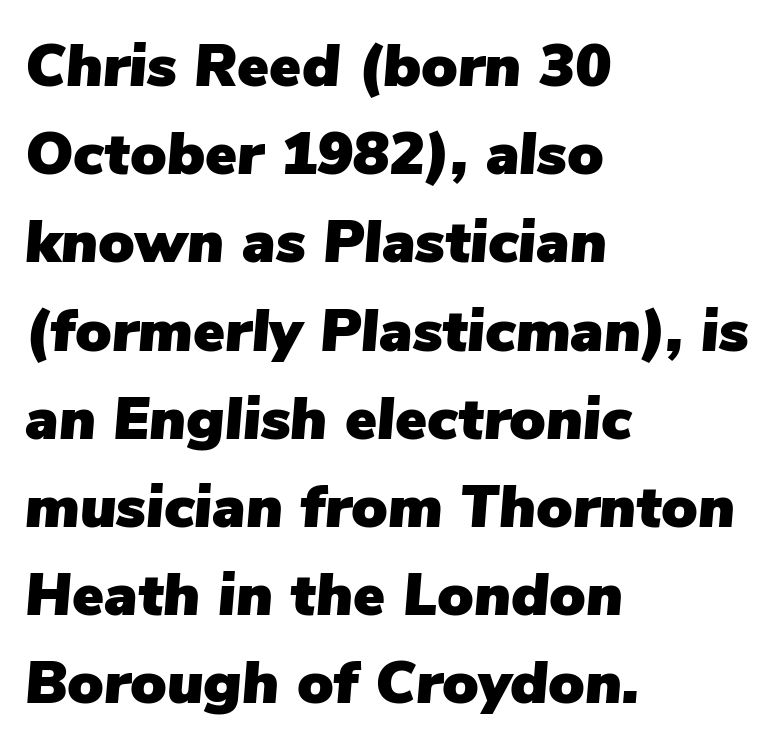
This is oblique type, the kind used for emphasis or titles. Note the varied advance widths — an 'i' is clearly narrower than an 'm'. The glyphs are unaccompanied by any horizontal stroke below them. Between one letter and the next there's only the usual sliver of space.
